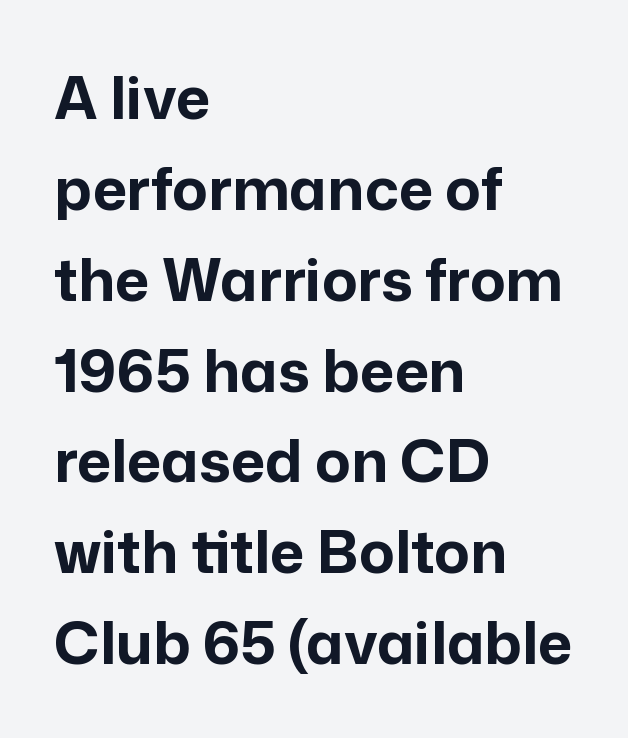
{"serif": "no", "italic": "no", "bold": "yes", "weight": "bold", "width": "normal", "stroke_contrast": "low", "x_height": "medium", "monospaced": "no", "underline": "no", "align": "left", "line_spacing": "normal", "line_spacing_ratio": 1.54, "letter_spacing": "normal", "letter_spacing_em": 0.0, "glyph_px": 59}
